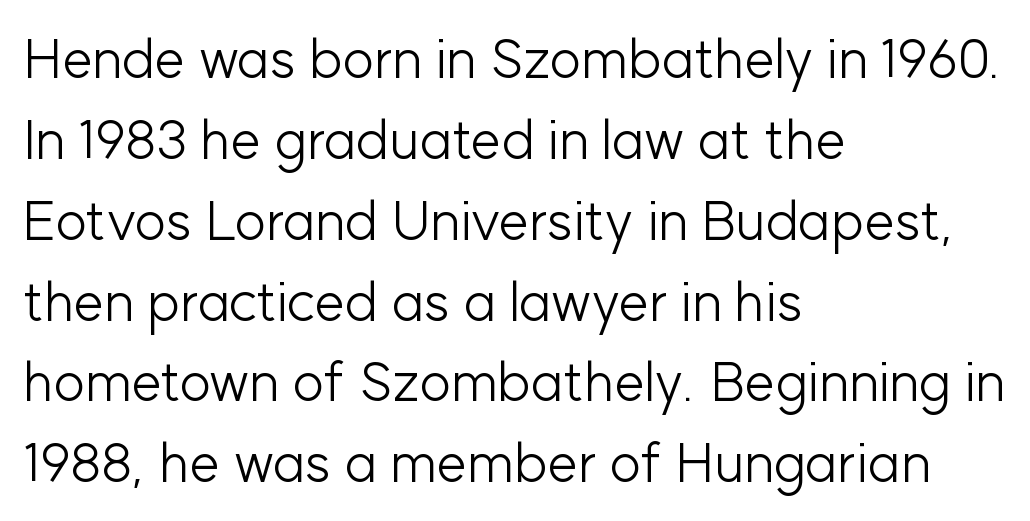
The image shows 55 px light sans-serif type, upright; set left-aligned, normal line spacing (1.47x), normal letter spacing, not underlined; low stroke contrast and a medium x-height.
